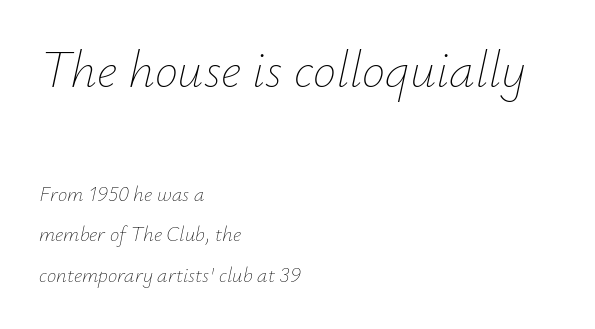
{"italic": "yes", "lean": "right", "slant_degrees": 12, "bold": "no", "weight": "thin", "width": "normal", "stroke_contrast": "low", "x_height": "small", "monospaced": "no", "underline": "no", "align": "left", "line_spacing": "loose", "line_spacing_ratio": 1.93, "letter_spacing": "normal", "letter_spacing_em": 0.0, "larger_block": "first", "size_ratio": 2.48, "glyph_px": 52}
